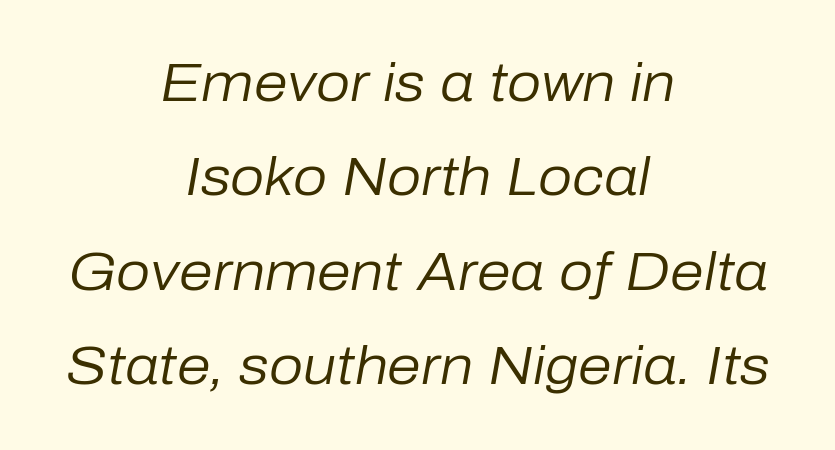
{"italic": "yes", "lean": "right", "slant_degrees": 10, "bold": "no", "weight": "regular", "width": "normal", "stroke_contrast": "low", "x_height": "medium", "monospaced": "no", "underline": "no", "align": "center", "line_spacing_ratio": 1.75, "letter_spacing": "normal", "letter_spacing_em": 0.0, "glyph_px": 54}
